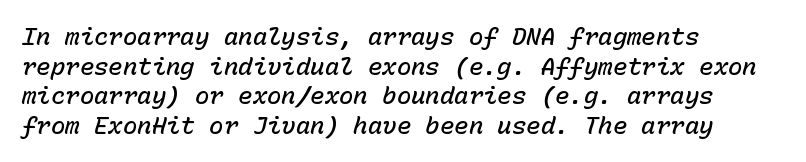
Q: Is the text bold? A: Semi-bold.
Q: Is the text italic (slanted)? A: Yes, it leans right by about 15 degrees.
Q: Is the text underlined? A: No.
Q: How is the paragraph aligned? A: Left-aligned.
Q: Is the spacing between letters normal or unusually wide? A: Normal.
